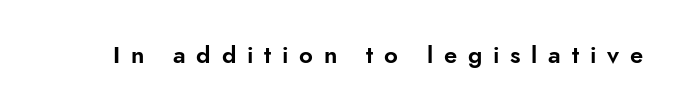
Q: Is the text italic (slanted)? A: No, it is upright.
Q: Is the text underlined? A: No.
Q: Is the spacing between letters normal or unusually wide? A: Unusually wide.
